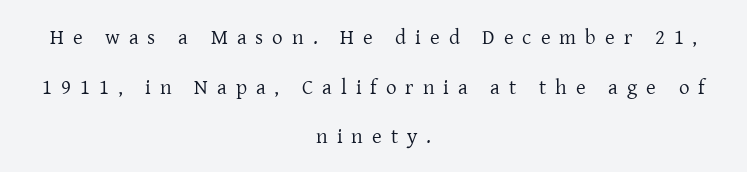
The image shows 21 px text type, upright; set centered, loose line spacing (2.36x), unusually wide letter spacing (+0.43 em), not underlined.
